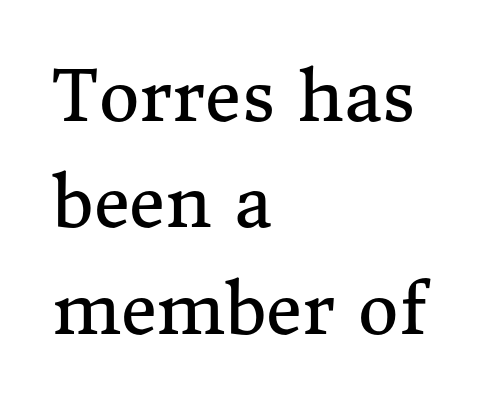
Q: Is the text bold? A: No.
Q: Is the text italic (slanted)? A: No, it is upright.
Q: Is the typeface a serif or a sans-serif typeface? A: Serif.
Q: Is the text underlined? A: No.
Q: How is the paragraph aligned? A: Left-aligned.
Q: Is the spacing between letters normal or unusually wide? A: Normal.
Q: Is the spacing between lines tight, normal or loose? A: Normal.
Q: Width (condensed, normal, or wide)? A: Normal.
Q: Stroke contrast? A: Medium.
Q: x-height? A: Medium.
Q: Monospaced? A: No.
